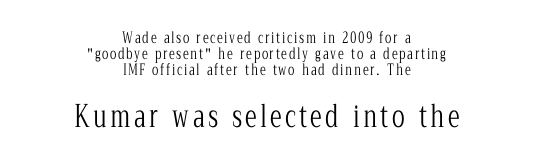
{"serif": "yes", "italic": "no", "bold": "no", "weight": "light", "width": "condensed", "stroke_contrast": "low", "x_height": "medium", "monospaced": "no", "underline": "no", "align": "center", "line_spacing": "tight", "line_spacing_ratio": 1.08, "larger_block": "second", "size_ratio": 2.0, "glyph_px": 30}
